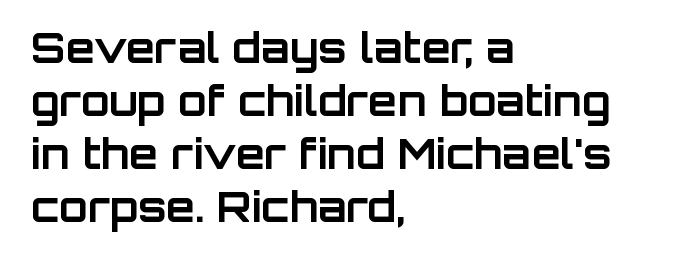
{"serif": "no", "italic": "no", "bold": "yes", "weight": "bold", "width": "normal", "stroke_contrast": "low", "x_height": "large", "monospaced": "no", "underline": "no", "align": "left", "line_spacing": "normal", "line_spacing_ratio": 1.26, "letter_spacing": "normal", "letter_spacing_em": 0.0, "glyph_px": 42}
